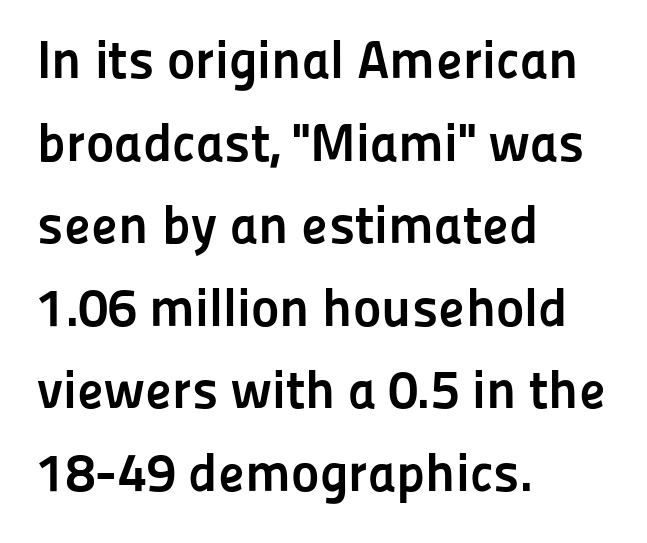
{"serif": "no", "italic": "no", "bold": "yes", "weight": "semibold", "width": "normal", "stroke_contrast": "low", "x_height": "medium", "monospaced": "no", "underline": "no", "align": "left", "line_spacing": "normal", "line_spacing_ratio": 1.53, "letter_spacing": "normal", "letter_spacing_em": 0.0, "glyph_px": 54}
